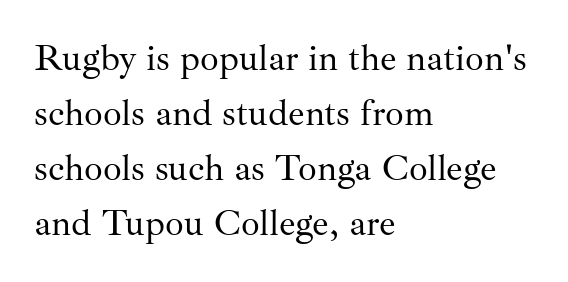
The image shows 37 px regular-weight serif type, upright; set left-aligned, normal line spacing (1.49x), normal letter spacing, not underlined; medium stroke contrast and a small x-height.
